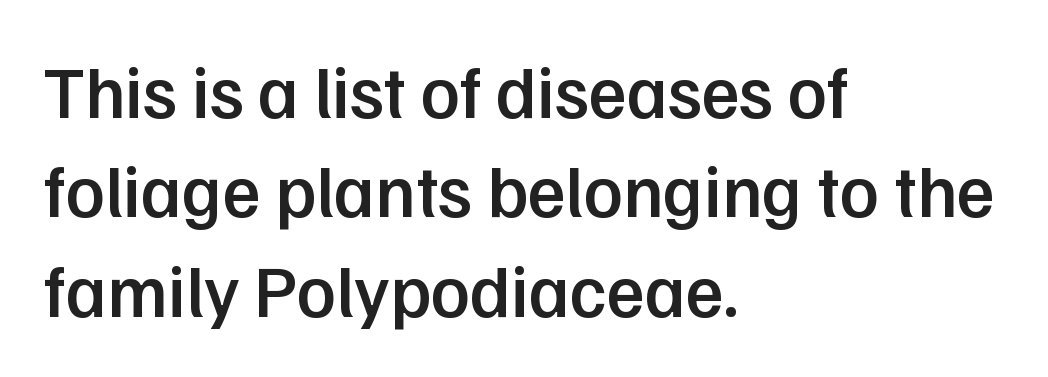
Q: Is the text bold? A: Semi-bold.
Q: Is the text italic (slanted)? A: No, it is upright.
Q: Is the typeface a serif or a sans-serif typeface? A: Sans-serif.
Q: Is the text underlined? A: No.
Q: How is the paragraph aligned? A: Left-aligned.
Q: Is the spacing between letters normal or unusually wide? A: Normal.
Q: Is the spacing between lines tight, normal or loose? A: Normal.
Q: Width (condensed, normal, or wide)? A: Normal.
Q: Stroke contrast? A: Low.
Q: x-height? A: Medium.
Q: Monospaced? A: No.
